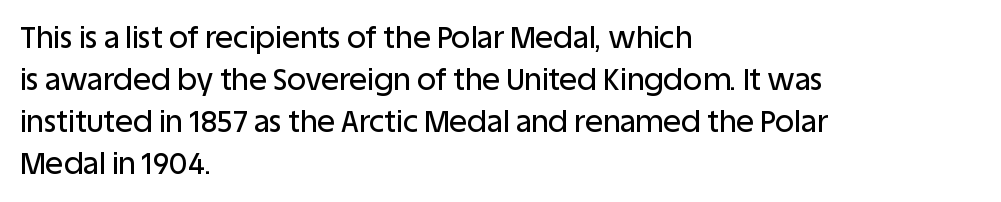
Q: Is the text italic (slanted)? A: No, it is upright.
Q: Is the typeface a serif or a sans-serif typeface? A: Sans-serif.
Q: Is the text underlined? A: No.
Q: How is the paragraph aligned? A: Left-aligned.
Q: Is the spacing between letters normal or unusually wide? A: Normal.
Q: Is the spacing between lines tight, normal or loose? A: Normal.
Q: Width (condensed, normal, or wide)? A: Normal.
Q: Stroke contrast? A: Low.
Q: x-height? A: Large.
Q: Monospaced? A: No.
